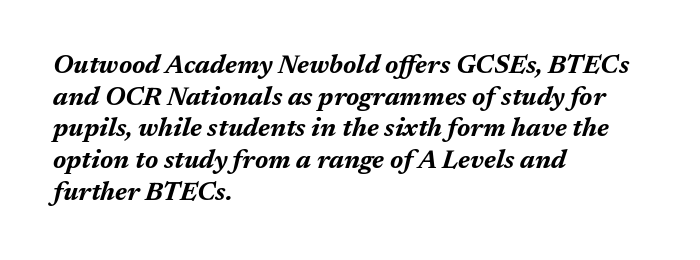
The image shows 26 px bold type, italic (leaning right); set left-aligned, line spacing 1.22x, normal letter spacing, not underlined.
